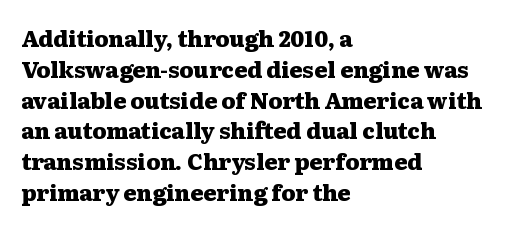
The image shows 22 px bold type, upright; set left-aligned, normal line spacing (1.4x), normal letter spacing, not underlined.
